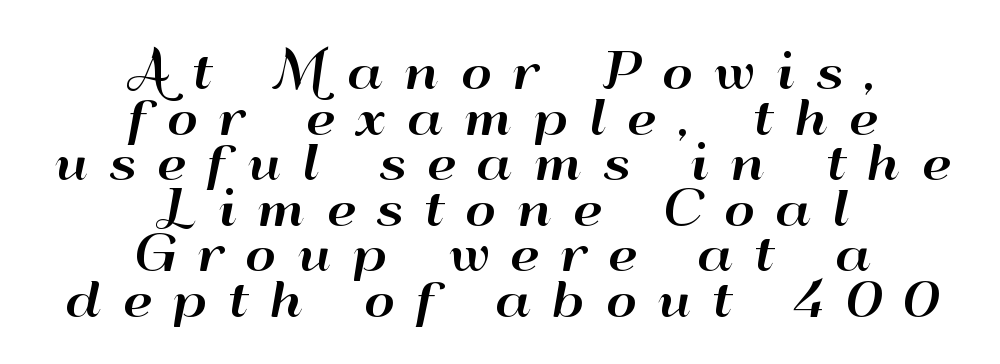
The image shows 47 px wide sans-serif type; set centered, tight line spacing (0.97x), unusually wide letter spacing (+0.45 em), not underlined; high stroke contrast and a small x-height.
